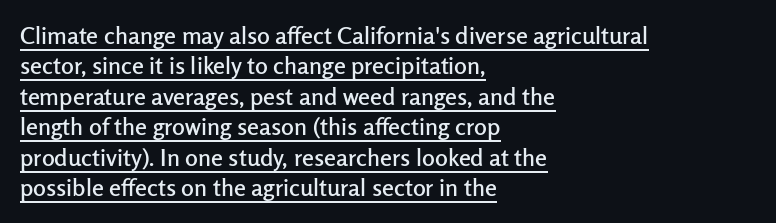
{"italic": "no", "underline": "yes", "align": "left", "line_spacing": "normal", "line_spacing_ratio": 1.27, "letter_spacing": "normal", "letter_spacing_em": 0.0, "glyph_px": 24}
